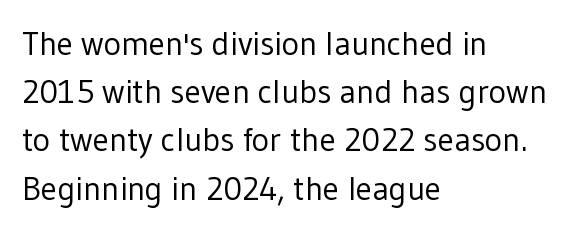
The image shows 33 px regular-weight sans-serif type, upright; set left-aligned, normal line spacing (1.46x), normal letter spacing, not underlined; low stroke contrast and a medium x-height.
